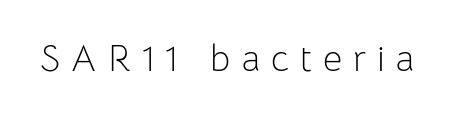
Ordinary non-slanted type is in use. A light-to-regular cut is what we see here. Varying glyph widths throughout — classic text-font behaviour. Anything drawn beneath the words? Only blank space.
